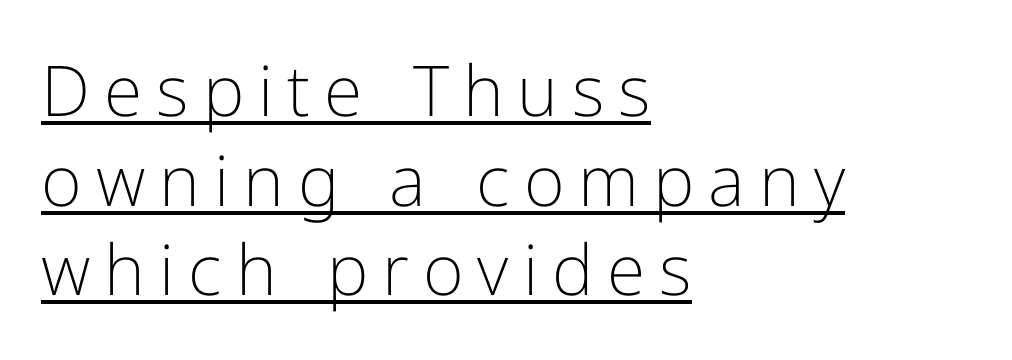
Q: Is the text bold? A: No.
Q: Is the text italic (slanted)? A: No, it is upright.
Q: Is the typeface a serif or a sans-serif typeface? A: Sans-serif.
Q: Is the text underlined? A: Yes.
Q: How is the paragraph aligned? A: Left-aligned.
Q: Is the spacing between letters normal or unusually wide? A: Unusually wide.
Q: Is the spacing between lines tight, normal or loose? A: Normal.
Q: Width (condensed, normal, or wide)? A: Normal.
Q: Stroke contrast? A: Low.
Q: x-height? A: Medium.
Q: Monospaced? A: No.
